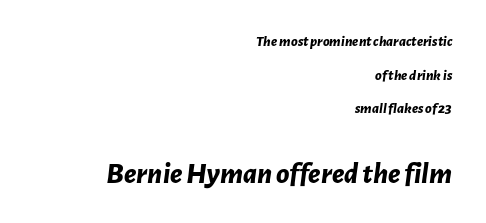
Q: Is the text bold? A: Yes.
Q: Is the text italic (slanted)? A: Yes, it leans right by about 7 degrees.
Q: Is the text underlined? A: No.
Q: How is the paragraph aligned? A: Right-aligned.
Q: Is the spacing between letters normal or unusually wide? A: Normal.
Q: Is the spacing between lines tight, normal or loose? A: Loose.
Q: Which block of text is set in a larger size, the first (top) or the second (bottom)? A: The second (bottom) one.
Q: Width (condensed, normal, or wide)? A: Normal.
Q: Stroke contrast? A: Low.
Q: x-height? A: Medium.
Q: Monospaced? A: No.
